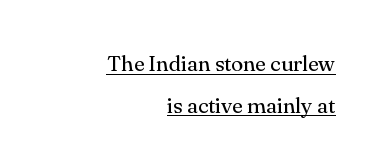
{"italic": "no", "bold": "no", "underline": "yes", "align": "right", "line_spacing": "loose", "line_spacing_ratio": 1.9, "letter_spacing": "normal", "letter_spacing_em": 0.0, "glyph_px": 22}
